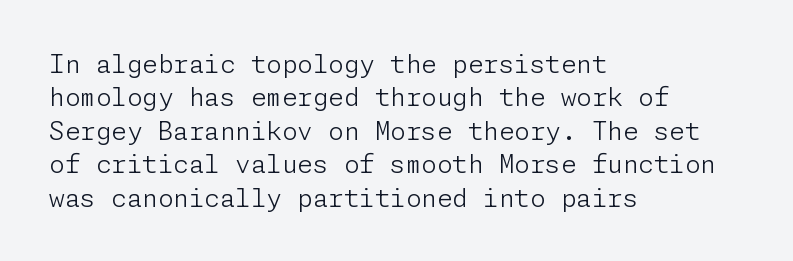
Q: Is the text bold? A: No.
Q: Is the text italic (slanted)? A: No, it is upright.
Q: Is the text underlined? A: No.
Q: How is the paragraph aligned? A: Left-aligned.
Q: Is the spacing between letters normal or unusually wide? A: Normal.
Q: Is the spacing between lines tight, normal or loose? A: Normal.
